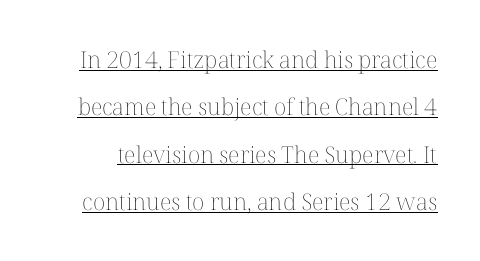
{"italic": "no", "bold": "no", "underline": "yes", "line_spacing": "loose", "line_spacing_ratio": 2.06, "letter_spacing": "normal", "letter_spacing_em": 0.0, "glyph_px": 23}
